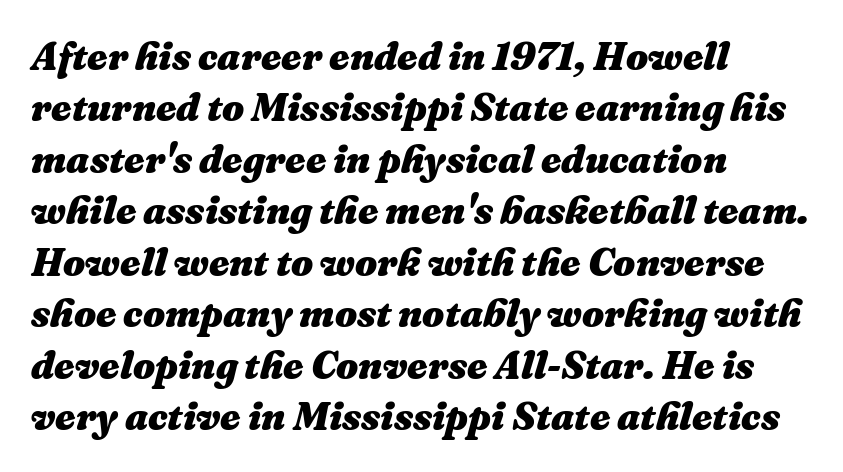
The typesetting leans heavy: a genuine bold. Check the space under the baseline: it is left empty. Notice how the stems are inclined rather than vertical — that's the hallmark of italics. Glyph-to-glyph distance matches everyday printed text.
